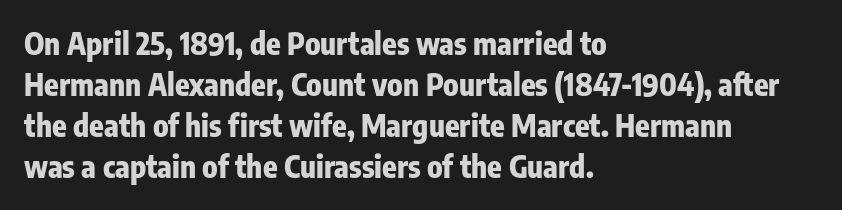
{"serif": "no", "italic": "no", "bold": "yes", "weight": "heavy", "width": "condensed", "stroke_contrast": "low", "x_height": "medium", "monospaced": "no", "underline": "no", "align": "left", "line_spacing": "normal", "line_spacing_ratio": 1.37, "letter_spacing": "normal", "letter_spacing_em": 0.0, "glyph_px": 30}
